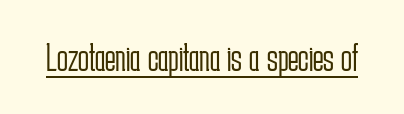
{"serif": "no", "italic": "no", "bold": "no", "weight": "light", "width": "condensed", "stroke_contrast": "low", "x_height": "medium", "monospaced": "no", "underline": "yes", "letter_spacing": "normal", "letter_spacing_em": 0.0, "glyph_px": 40}
